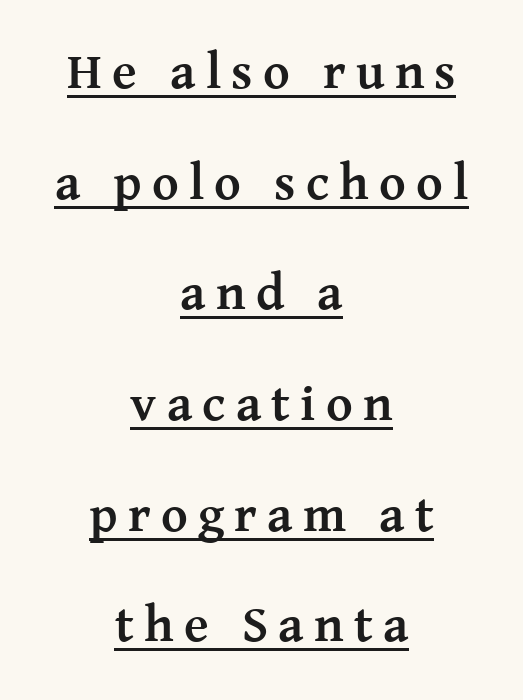
The letterforms stand isolated, each surrounded by extra space. A typesetter would call this proportional, since set widths differ per character. The text was rendered using a seriffed face with decorative stroke endings. These lines were composed using upright roman letters.
